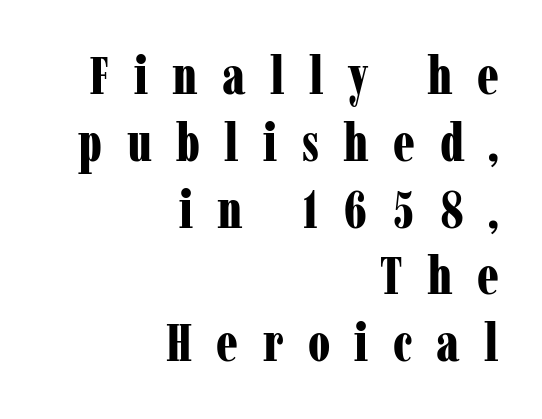
The image shows 53 px bold, condensed serif type, upright; set right-aligned, normal line spacing (1.26x), unusually wide letter spacing (+0.46 em), not underlined; low stroke contrast and a medium x-height.
